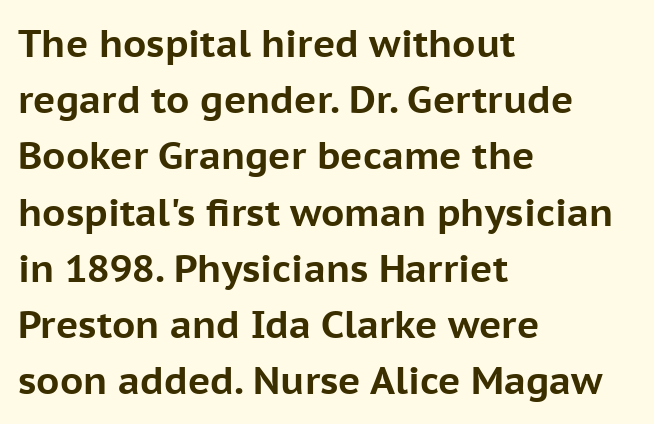
{"serif": "no", "italic": "no", "bold": "yes", "weight": "bold", "width": "normal", "stroke_contrast": "low", "x_height": "medium", "monospaced": "no", "underline": "no", "align": "left", "line_spacing": "normal", "line_spacing_ratio": 1.48, "letter_spacing": "normal", "letter_spacing_em": 0.0, "glyph_px": 38}
